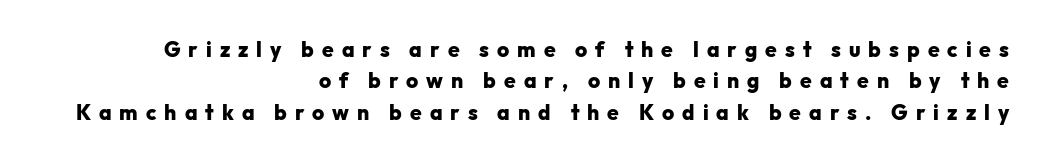
The image shows 21 px bold type, upright; set right-aligned, normal line spacing (1.5x), unusually wide letter spacing (+0.38 em), not underlined.
